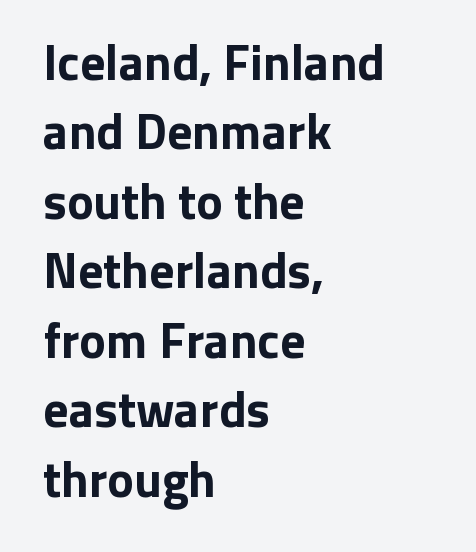
Q: Is the text bold? A: Yes.
Q: Is the text italic (slanted)? A: No, it is upright.
Q: Is the typeface a serif or a sans-serif typeface? A: Sans-serif.
Q: Is the text underlined? A: No.
Q: How is the paragraph aligned? A: Left-aligned.
Q: Is the spacing between letters normal or unusually wide? A: Normal.
Q: Is the spacing between lines tight, normal or loose? A: Normal.
Q: Width (condensed, normal, or wide)? A: Normal.
Q: Stroke contrast? A: Low.
Q: x-height? A: Medium.
Q: Monospaced? A: No.
